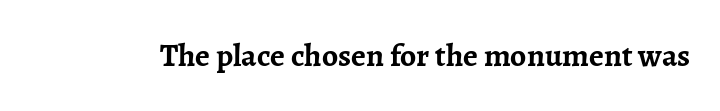
Q: Is the text bold? A: Yes.
Q: Is the text italic (slanted)? A: No, it is upright.
Q: Is the typeface a serif or a sans-serif typeface? A: Serif.
Q: Is the text underlined? A: No.
Q: Is the spacing between letters normal or unusually wide? A: Normal.
Q: Width (condensed, normal, or wide)? A: Normal.
Q: Stroke contrast? A: Low.
Q: x-height? A: Medium.
Q: Monospaced? A: No.
